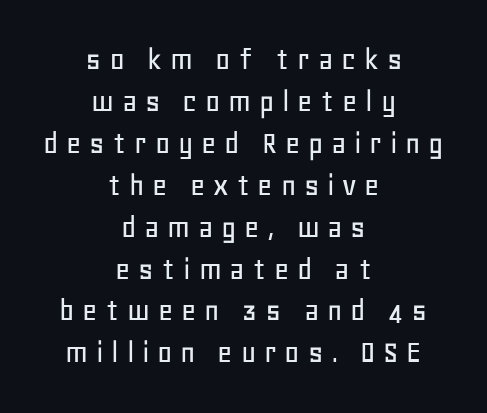
Q: Is the text italic (slanted)? A: No, it is upright.
Q: Is the typeface a serif or a sans-serif typeface? A: Sans-serif.
Q: Is the text underlined? A: No.
Q: How is the paragraph aligned? A: Centered.
Q: Is the spacing between letters normal or unusually wide? A: Unusually wide.
Q: Is the spacing between lines tight, normal or loose? A: Normal.
Q: Width (condensed, normal, or wide)? A: Normal.
Q: Stroke contrast? A: Low.
Q: x-height? A: Large.
Q: Monospaced? A: No.
